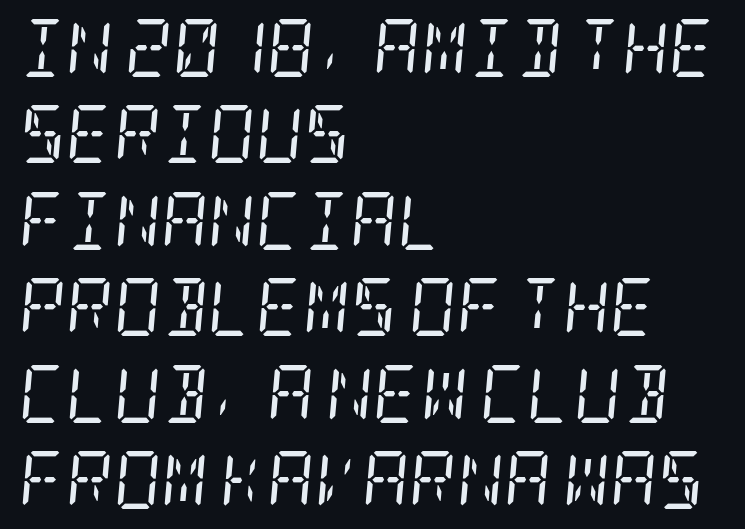
Q: Is the text bold? A: No.
Q: Is the text italic (slanted)? A: Yes, it leans right by about 5 degrees.
Q: Is the typeface a serif or a sans-serif typeface? A: Serif.
Q: Is the text underlined? A: No.
Q: How is the paragraph aligned? A: Left-aligned.
Q: Is the spacing between letters normal or unusually wide? A: Normal.
Q: Is the spacing between lines tight, normal or loose? A: Normal.
Q: Width (condensed, normal, or wide)? A: Condensed.
Q: Stroke contrast? A: Low.
Q: x-height? A: Large.
